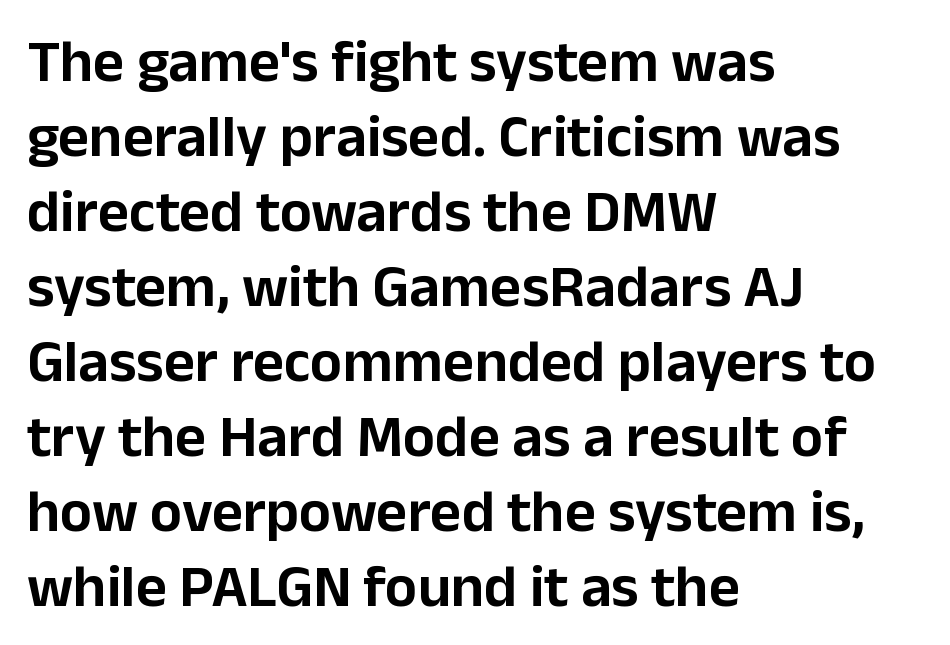
{"serif": "no", "italic": "no", "width": "normal", "stroke_contrast": "low", "x_height": "medium", "monospaced": "no", "underline": "no", "align": "left", "line_spacing": "normal", "line_spacing_ratio": 1.25, "letter_spacing": "normal", "letter_spacing_em": 0.0, "glyph_px": 60}
